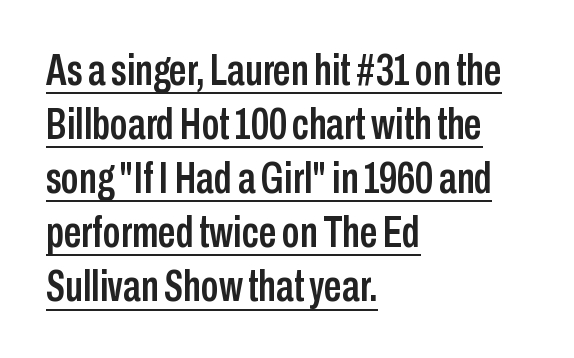
Q: Is the text italic (slanted)? A: No, it is upright.
Q: Is the typeface a serif or a sans-serif typeface? A: Sans-serif.
Q: Is the text underlined? A: Yes.
Q: How is the paragraph aligned? A: Left-aligned.
Q: Is the spacing between letters normal or unusually wide? A: Normal.
Q: Width (condensed, normal, or wide)? A: Condensed.
Q: Stroke contrast? A: Low.
Q: x-height? A: Medium.
Q: Monospaced? A: No.
